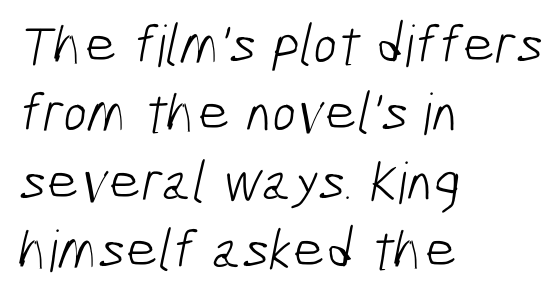
The image shows 57 px light, condensed sans-serif type; set left-aligned, line spacing 1.2x, normal letter spacing, not underlined; low stroke contrast and a medium x-height.
